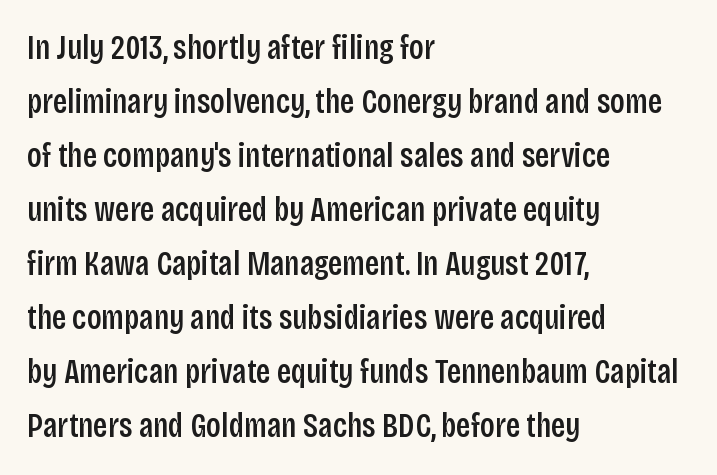
Q: Is the text bold? A: Semi-bold.
Q: Is the text italic (slanted)? A: No, it is upright.
Q: Is the typeface a serif or a sans-serif typeface? A: Sans-serif.
Q: Is the text underlined? A: No.
Q: How is the paragraph aligned? A: Left-aligned.
Q: Is the spacing between letters normal or unusually wide? A: Normal.
Q: Is the spacing between lines tight, normal or loose? A: Normal.
Q: Width (condensed, normal, or wide)? A: Condensed.
Q: Stroke contrast? A: Low.
Q: x-height? A: Large.
Q: Monospaced? A: No.
